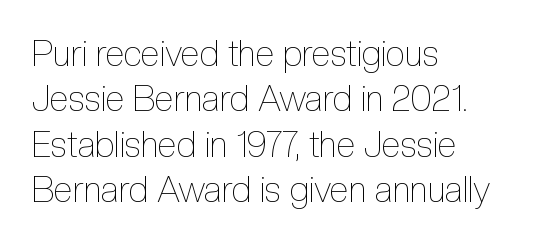
{"italic": "no", "bold": "no", "weight": "thin", "width": "condensed", "x_height": "medium", "monospaced": "no", "underline": "no", "align": "left", "line_spacing": "normal", "line_spacing_ratio": 1.3, "letter_spacing": "normal", "letter_spacing_em": 0.0, "glyph_px": 35}
